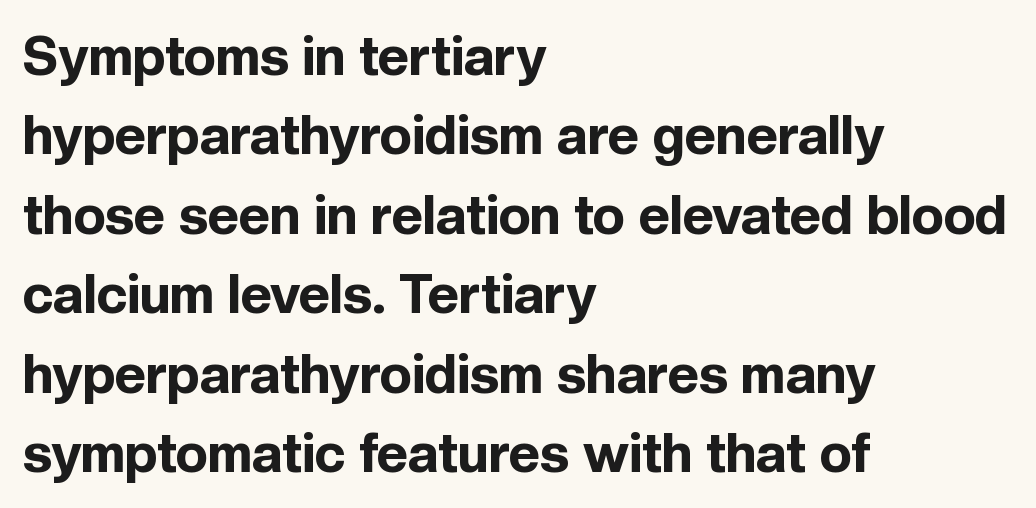
Q: Is the text bold? A: Yes.
Q: Is the text italic (slanted)? A: No, it is upright.
Q: Is the typeface a serif or a sans-serif typeface? A: Sans-serif.
Q: Is the text underlined? A: No.
Q: How is the paragraph aligned? A: Left-aligned.
Q: Is the spacing between letters normal or unusually wide? A: Normal.
Q: Is the spacing between lines tight, normal or loose? A: Normal.
Q: Width (condensed, normal, or wide)? A: Normal.
Q: x-height? A: Medium.
Q: Monospaced? A: No.
